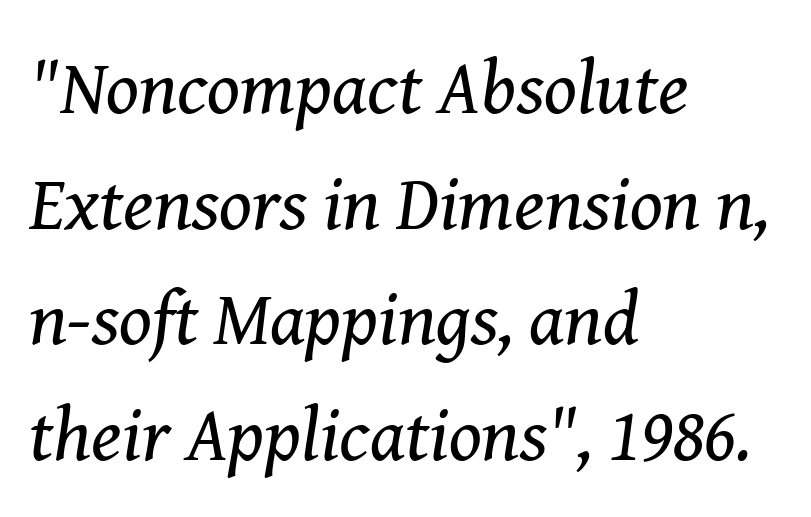
The image shows 76 px regular-weight serif type, italic (leaning right); set left-aligned, normal line spacing (1.52x), normal letter spacing, not underlined; medium stroke contrast and a medium x-height.
